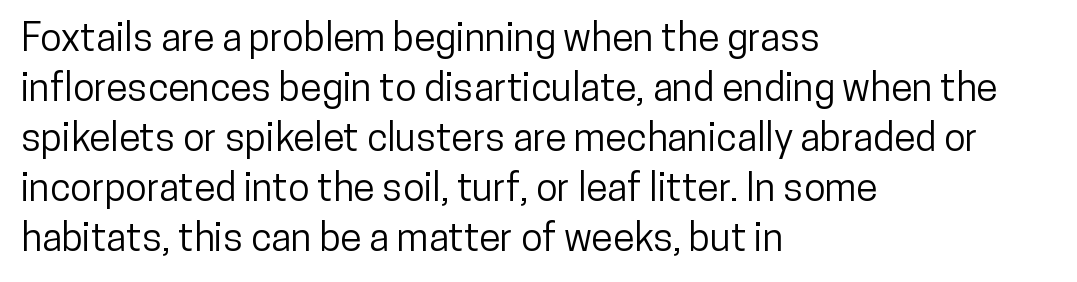
Is there much room between lines? A standard amount, neither cramped nor airy. Is this a fixed-width face? No — the glyphs have proportional, varying widths. Typeset ragged right — the left edge is the straight one. The line texture is even and compact thanks to regular tracking. A typesetter would mark this as roman, not italic. Type without underlining.
